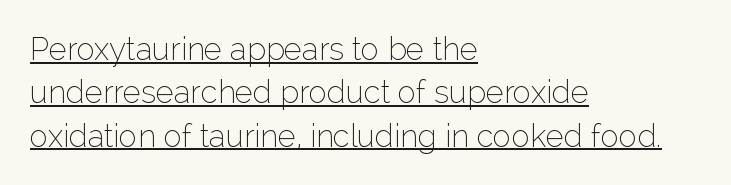
Q: Is the text bold? A: No.
Q: Is the text italic (slanted)? A: No, it is upright.
Q: Is the typeface a serif or a sans-serif typeface? A: Sans-serif.
Q: Is the text underlined? A: Yes.
Q: How is the paragraph aligned? A: Left-aligned.
Q: Is the spacing between letters normal or unusually wide? A: Normal.
Q: Is the spacing between lines tight, normal or loose? A: Normal.
Q: Width (condensed, normal, or wide)? A: Normal.
Q: Stroke contrast? A: Low.
Q: x-height? A: Medium.
Q: Monospaced? A: No.
